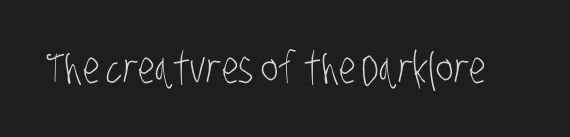
The image shows 44 px light, condensed sans-serif type; set normal letter spacing, not underlined; low stroke contrast and a large x-height.
